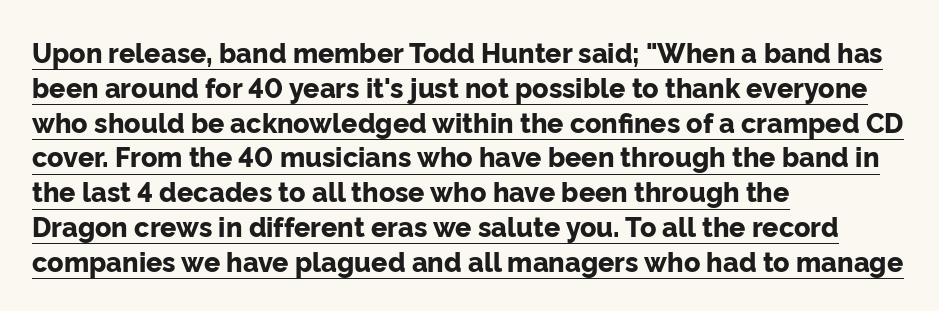
The image shows 27 px bold type, upright; set left-aligned, normal line spacing (1.29x), normal letter spacing, underlined.
